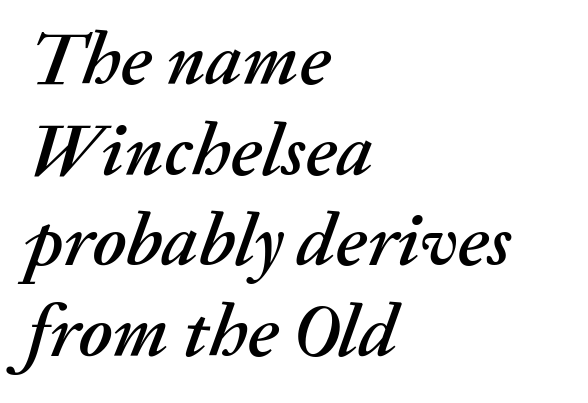
{"italic": "yes", "lean": "right", "slant_degrees": 20, "width": "normal", "stroke_contrast": "medium", "x_height": "medium", "monospaced": "no", "underline": "no", "align": "left", "line_spacing_ratio": 1.21, "letter_spacing": "normal", "letter_spacing_em": 0.0, "glyph_px": 75}
